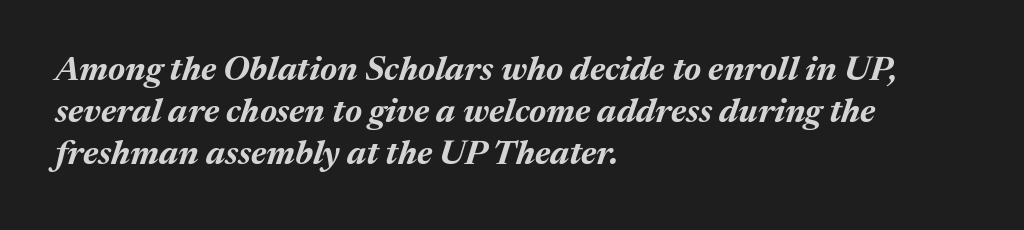
{"italic": "yes", "lean": "right", "slant_degrees": 17, "bold": "yes", "weight": "bold", "width": "normal", "stroke_contrast": "medium", "x_height": "medium", "monospaced": "no", "underline": "no", "align": "left", "line_spacing_ratio": 1.24, "letter_spacing": "normal", "letter_spacing_em": 0.0, "glyph_px": 34}
